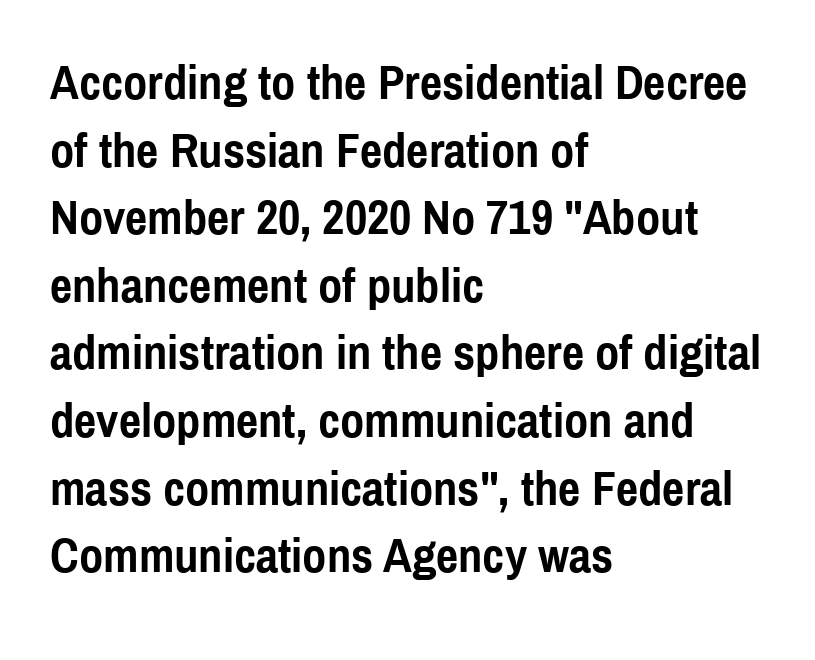
{"serif": "no", "italic": "no", "bold": "yes", "weight": "semibold", "width": "condensed", "x_height": "medium", "monospaced": "no", "underline": "no", "align": "left", "line_spacing": "normal", "line_spacing_ratio": 1.38, "letter_spacing": "normal", "letter_spacing_em": 0.0, "glyph_px": 49}
